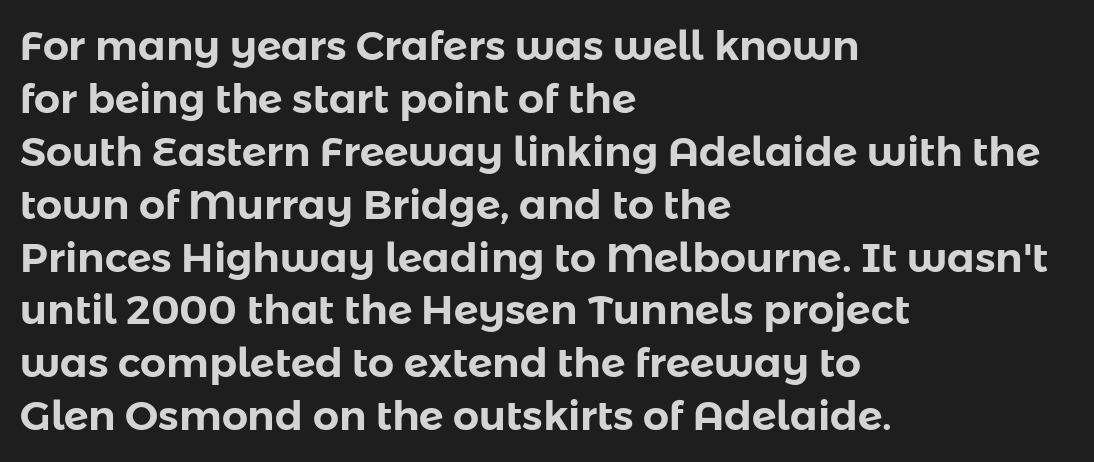
The image shows 41 px sans-serif type, upright; set left-aligned, normal line spacing (1.29x), normal letter spacing, not underlined; low stroke contrast and a medium x-height.
